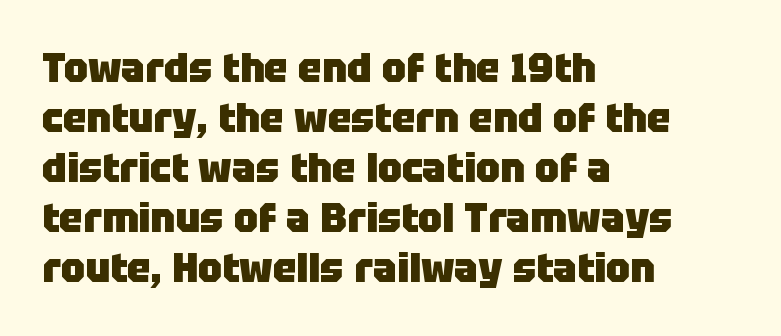
The glyphs have the mass of a bold cut. Posture: vertical. Nobody drew a line under any word here. The lines sit at an ordinary, default distance from one another.
